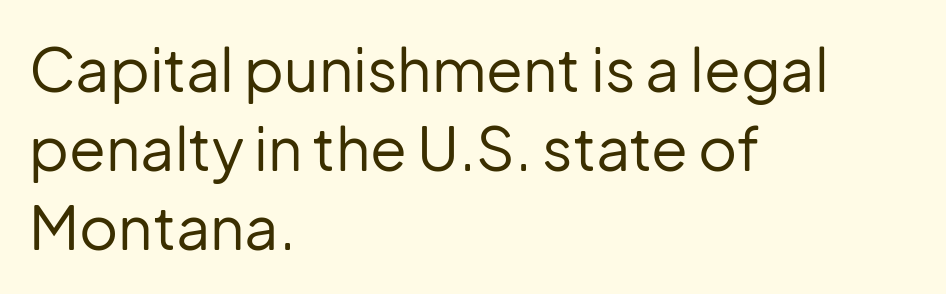
The image shows 60 px regular-weight sans-serif type, upright; set left-aligned, normal line spacing (1.32x), normal letter spacing, not underlined; low stroke contrast and a medium x-height.
